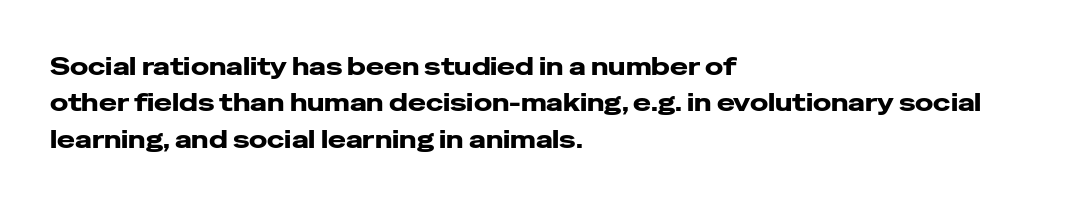
The image shows 24 px bold type, upright; set left-aligned, normal line spacing (1.52x), normal letter spacing, not underlined.
